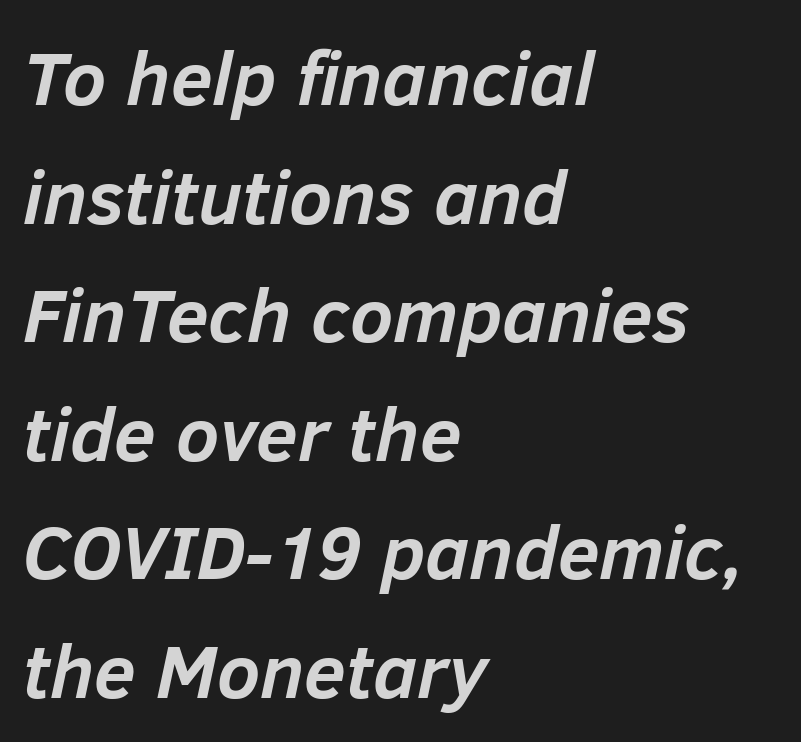
{"italic": "yes", "lean": "right", "slant_degrees": 12, "bold": "yes", "weight": "semibold", "width": "normal", "stroke_contrast": "low", "x_height": "medium", "monospaced": "no", "underline": "no", "align": "left", "line_spacing": "normal", "line_spacing_ratio": 1.56, "letter_spacing": "normal", "letter_spacing_em": 0.0, "glyph_px": 76}
